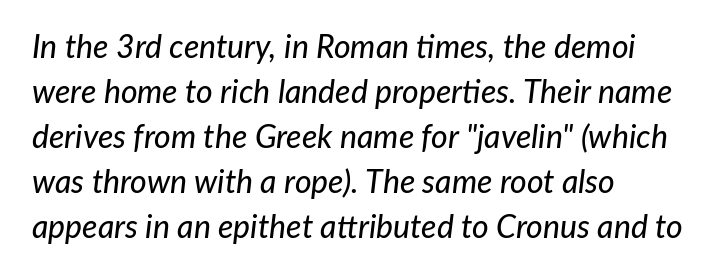
Q: Is the text italic (slanted)? A: Yes, it leans right by about 7 degrees.
Q: Is the text underlined? A: No.
Q: How is the paragraph aligned? A: Left-aligned.
Q: Is the spacing between letters normal or unusually wide? A: Normal.
Q: Is the spacing between lines tight, normal or loose? A: Normal.
Q: Width (condensed, normal, or wide)? A: Normal.
Q: Stroke contrast? A: Low.
Q: x-height? A: Medium.
Q: Monospaced? A: No.
